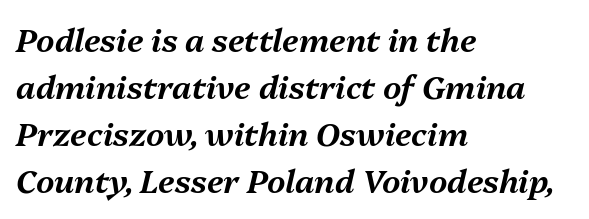
The image shows 32 px text type, italic (leaning right); set left-aligned, normal line spacing (1.47x), normal letter spacing, not underlined; medium stroke contrast and a medium x-height.
